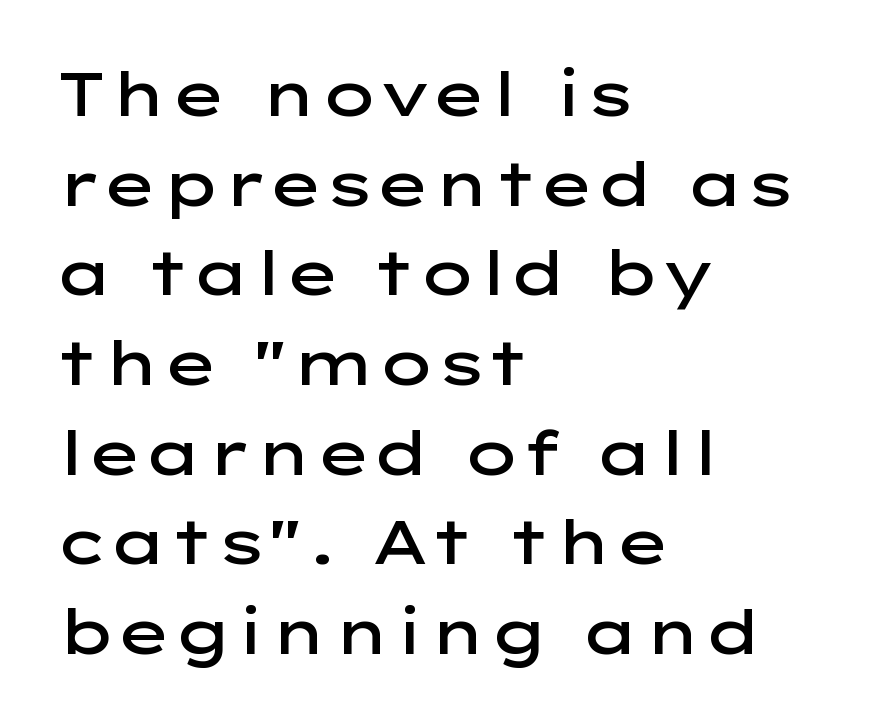
Q: Is the text bold? A: Semi-bold.
Q: Is the text italic (slanted)? A: No, it is upright.
Q: Is the typeface a serif or a sans-serif typeface? A: Sans-serif.
Q: Is the text underlined? A: No.
Q: How is the paragraph aligned? A: Left-aligned.
Q: Is the spacing between letters normal or unusually wide? A: Normal.
Q: Is the spacing between lines tight, normal or loose? A: Normal.
Q: Width (condensed, normal, or wide)? A: Wide.
Q: Stroke contrast? A: Low.
Q: x-height? A: Medium.
Q: Monospaced? A: No.
